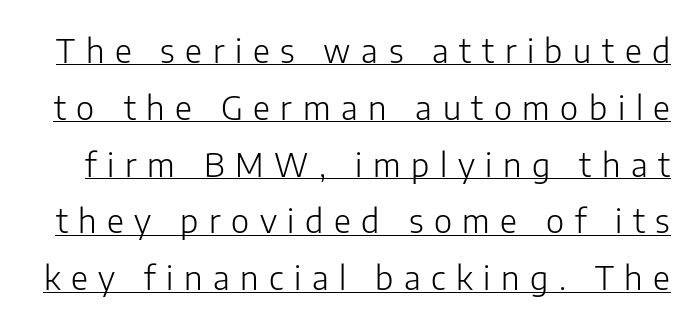
Classification — sans serif. No chunkiness to these letters — they're not bold. Designer's note — italics off, roman on. Looks like someone drew a line under every word here. Looks like regular typesetting: each glyph gets only the width it needs. Tracking value appears strongly positive — letters spread wide.
